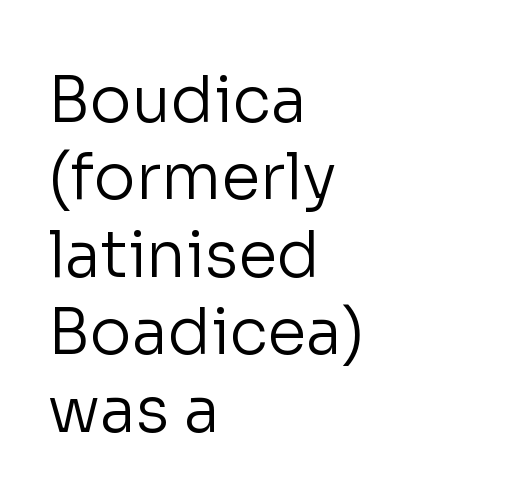
Q: Is the text bold? A: No.
Q: Is the text italic (slanted)? A: No, it is upright.
Q: Is the typeface a serif or a sans-serif typeface? A: Sans-serif.
Q: Is the text underlined? A: No.
Q: How is the paragraph aligned? A: Left-aligned.
Q: Is the spacing between letters normal or unusually wide? A: Normal.
Q: Width (condensed, normal, or wide)? A: Normal.
Q: Stroke contrast? A: Low.
Q: x-height? A: Medium.
Q: Monospaced? A: No.
